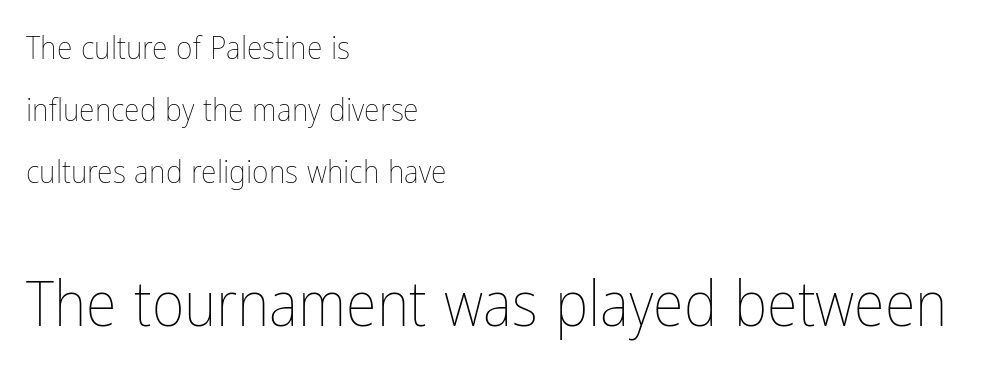
The image shows 63 px thin, condensed type, upright; set left-aligned, loose line spacing (1.93x), normal letter spacing, not underlined; the second (bottom) block is 1.97x larger; low stroke contrast and a medium x-height.
